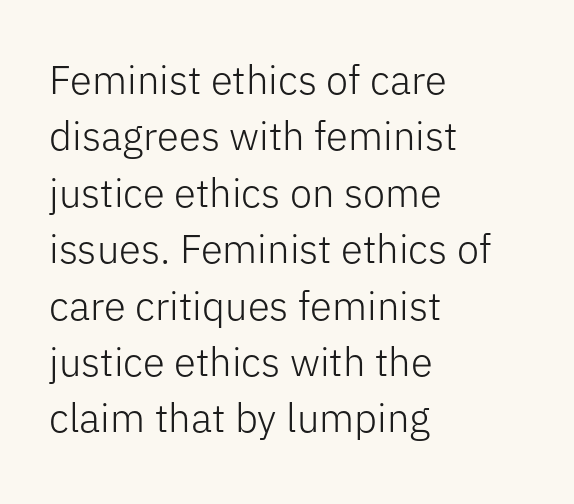
Baseline-to-baseline distance is the conventional proportion of letter height. Inter-character spacing is left at the font's built-in metrics. The letters look calm and open, with moderate or lighter stems. Spacing verdict: proportional, widths tailored to each character. Typographically, this falls in the sans-serif category. Where is the straight margin? On the left.
